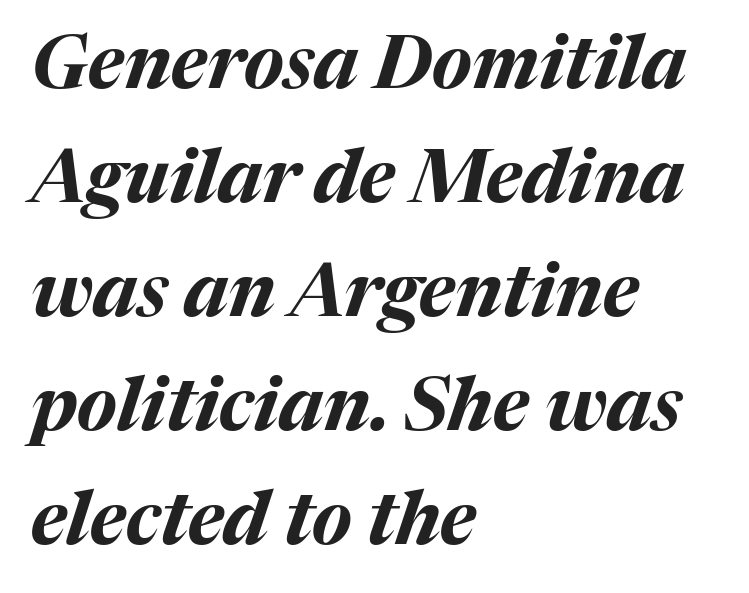
{"italic": "yes", "lean": "right", "slant_degrees": 17, "bold": "yes", "weight": "bold", "width": "normal", "stroke_contrast": "medium", "x_height": "medium", "monospaced": "no", "underline": "no", "align": "left", "line_spacing": "normal", "line_spacing_ratio": 1.54, "letter_spacing": "normal", "letter_spacing_em": 0.0, "glyph_px": 74}
